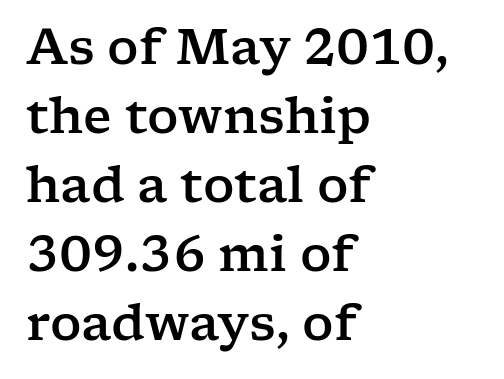
The image shows 49 px wide serif type, upright; set left-aligned, normal line spacing (1.41x), normal letter spacing, not underlined; low stroke contrast and a medium x-height.
